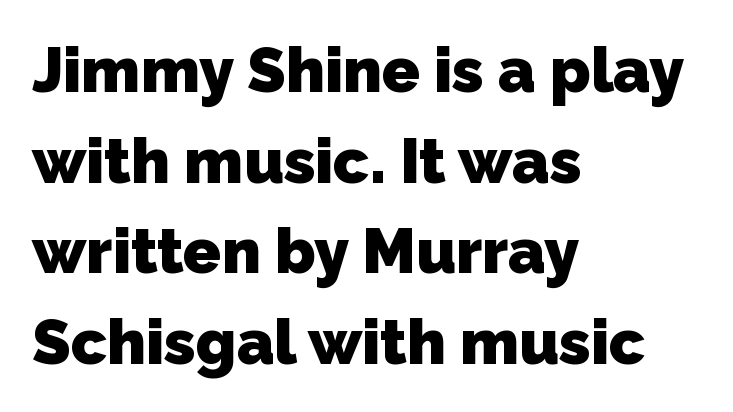
{"serif": "no", "bold": "yes", "weight": "heavy", "width": "normal", "stroke_contrast": "low", "x_height": "medium", "monospaced": "no", "underline": "no", "align": "left", "line_spacing": "normal", "line_spacing_ratio": 1.44, "letter_spacing": "normal", "letter_spacing_em": 0.0, "glyph_px": 63}
